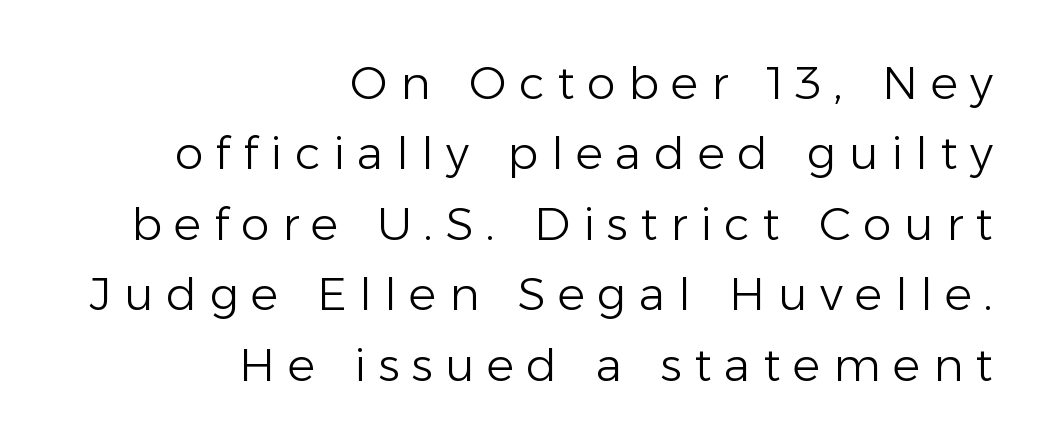
Q: Is the text bold? A: No.
Q: Is the text italic (slanted)? A: No, it is upright.
Q: Is the typeface a serif or a sans-serif typeface? A: Sans-serif.
Q: Is the text underlined? A: No.
Q: How is the paragraph aligned? A: Right-aligned.
Q: Is the spacing between letters normal or unusually wide? A: Unusually wide.
Q: Is the spacing between lines tight, normal or loose? A: Normal.
Q: Width (condensed, normal, or wide)? A: Normal.
Q: Stroke contrast? A: Low.
Q: x-height? A: Medium.
Q: Monospaced? A: No.
